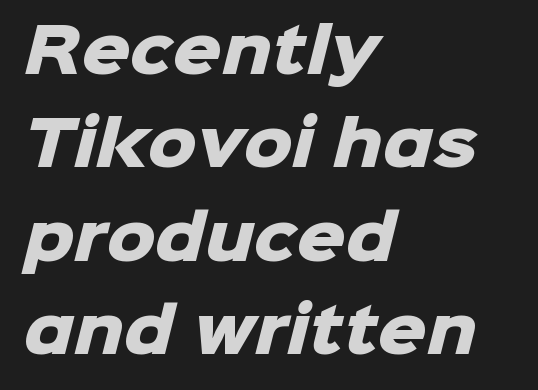
Q: Is the text bold? A: Yes.
Q: Is the typeface a serif or a sans-serif typeface? A: Sans-serif.
Q: Is the text underlined? A: No.
Q: How is the paragraph aligned? A: Left-aligned.
Q: Is the spacing between letters normal or unusually wide? A: Normal.
Q: Is the spacing between lines tight, normal or loose? A: Normal.
Q: Width (condensed, normal, or wide)? A: Normal.
Q: Stroke contrast? A: Low.
Q: x-height? A: Medium.
Q: Monospaced? A: No.
